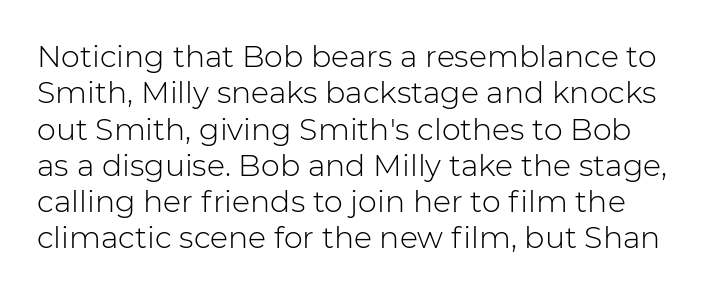
Q: Is the text bold? A: No.
Q: Is the text italic (slanted)? A: No, it is upright.
Q: Is the typeface a serif or a sans-serif typeface? A: Sans-serif.
Q: Is the text underlined? A: No.
Q: Is the spacing between letters normal or unusually wide? A: Normal.
Q: Width (condensed, normal, or wide)? A: Normal.
Q: Stroke contrast? A: Low.
Q: x-height? A: Medium.
Q: Monospaced? A: No.
